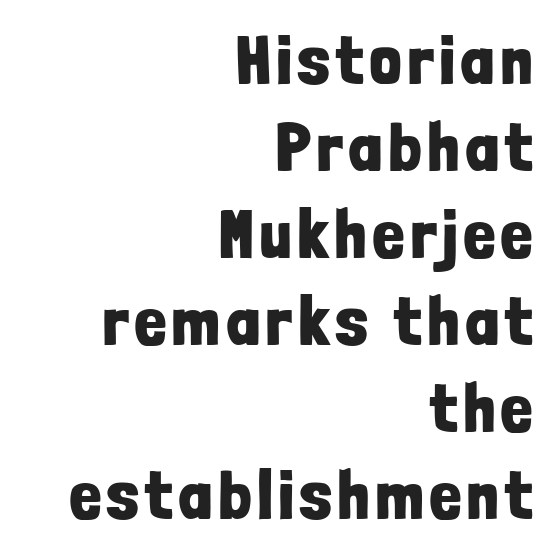
Q: Is the text bold? A: Yes.
Q: Is the text italic (slanted)? A: No, it is upright.
Q: Is the typeface a serif or a sans-serif typeface? A: Sans-serif.
Q: Is the text underlined? A: No.
Q: How is the paragraph aligned? A: Right-aligned.
Q: Is the spacing between lines tight, normal or loose? A: Normal.
Q: Width (condensed, normal, or wide)? A: Condensed.
Q: Stroke contrast? A: Low.
Q: x-height? A: Medium.
Q: Monospaced? A: No.
